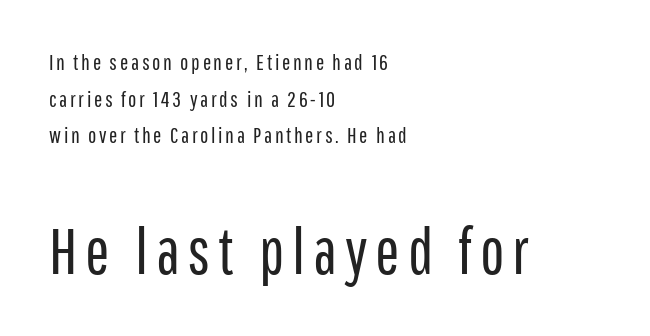
{"serif": "no", "italic": "no", "bold": "no", "weight": "regular", "width": "condensed", "stroke_contrast": "low", "x_height": "medium", "monospaced": "no", "underline": "no", "align": "left", "line_spacing": "normal", "line_spacing_ratio": 1.66, "larger_block": "second", "size_ratio": 2.95, "glyph_px": 65}
